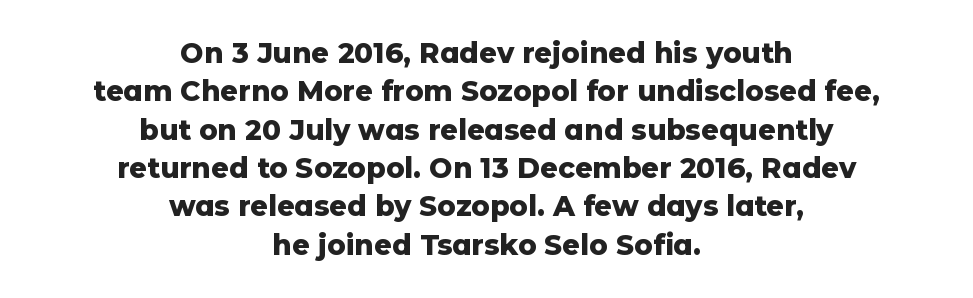
Q: Is the text bold? A: Yes.
Q: Is the text italic (slanted)? A: No, it is upright.
Q: Is the typeface a serif or a sans-serif typeface? A: Sans-serif.
Q: Is the text underlined? A: No.
Q: How is the paragraph aligned? A: Centered.
Q: Is the spacing between letters normal or unusually wide? A: Normal.
Q: Is the spacing between lines tight, normal or loose? A: Normal.
Q: Width (condensed, normal, or wide)? A: Normal.
Q: Stroke contrast? A: Low.
Q: x-height? A: Medium.
Q: Monospaced? A: No.
